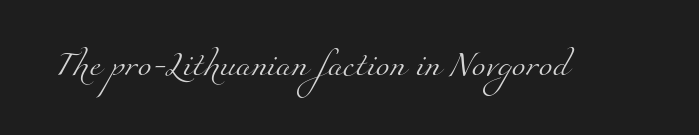
Ink coverage per letter is moderate at most. Check the space under the baseline: it is left empty. Nobody touched the tracking dial on this one.
